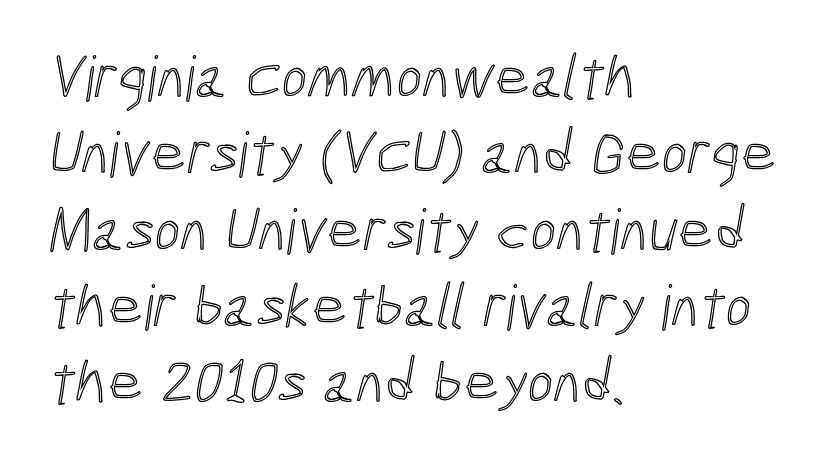
The image shows 62 px condensed type; set left-aligned, line spacing 1.23x, normal letter spacing, not underlined; a medium x-height.
